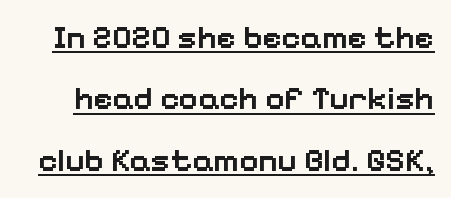
{"serif": "no", "italic": "no", "bold": "semi", "weight": "semibold", "width": "normal", "stroke_contrast": "low", "x_height": "medium", "monospaced": "no", "underline": "yes", "line_spacing_ratio": 1.86, "letter_spacing": "normal", "letter_spacing_em": 0.0, "glyph_px": 33}
